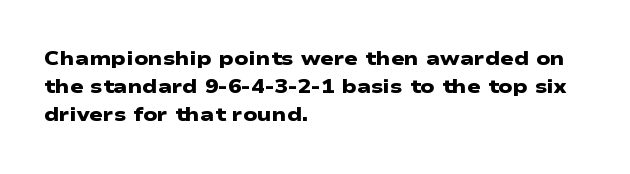
The horizontal fit of the characters is conventional and even. The letters are bold, with thick, heavy strokes. What's the leading like? Ordinary, nothing unusual. The specimen omits any rule beneath the text block's lines.
